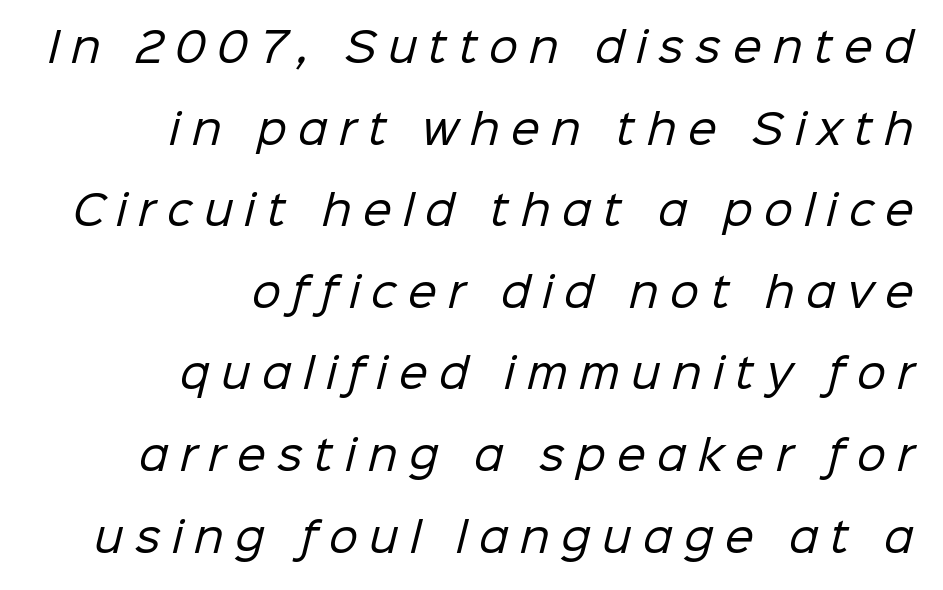
{"serif": "no", "bold": "no", "weight": "regular", "width": "normal", "stroke_contrast": "low", "x_height": "medium", "monospaced": "no", "underline": "no", "align": "right", "line_spacing": "loose", "line_spacing_ratio": 1.99, "letter_spacing": "wide", "letter_spacing_em": 0.28, "glyph_px": 41}
